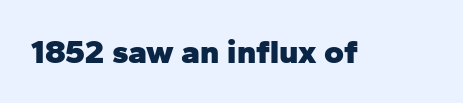
The type sits square on the baseline with zero lean. The face used here has the dense, thick strokes of a bold. Descenders hang freely into open space. The passage shown has conventional tracking throughout. The type family on display is of the sans-serif kind. Think of a printed novel: that variable character pitch is what you see here.
